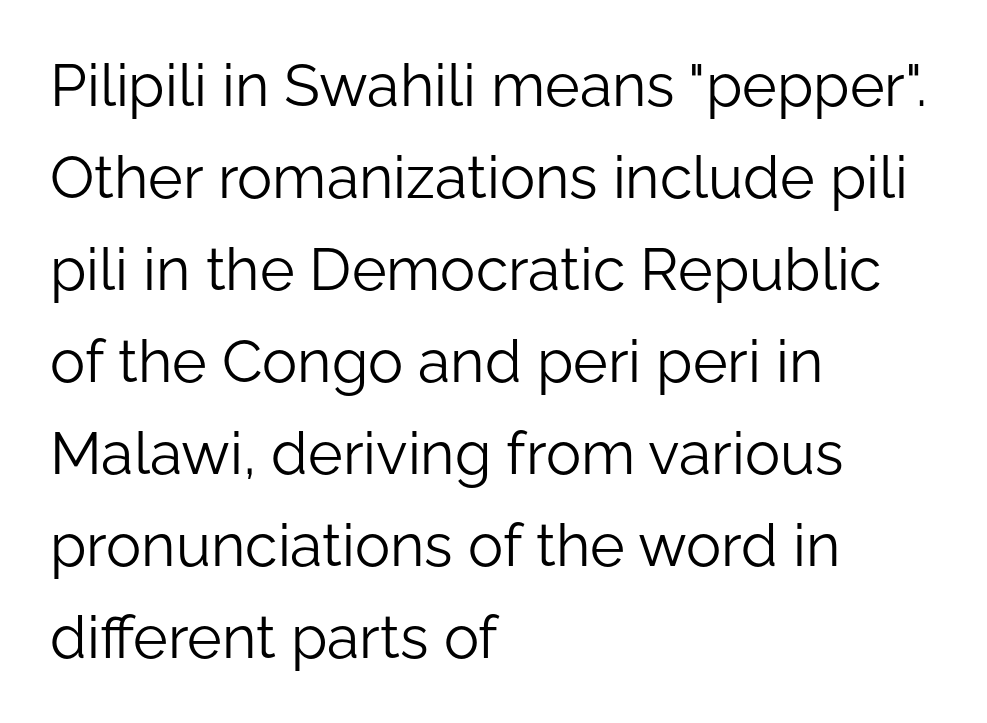
Q: Is the text bold? A: No.
Q: Is the text italic (slanted)? A: No, it is upright.
Q: Is the typeface a serif or a sans-serif typeface? A: Sans-serif.
Q: Is the text underlined? A: No.
Q: How is the paragraph aligned? A: Left-aligned.
Q: Is the spacing between letters normal or unusually wide? A: Normal.
Q: Is the spacing between lines tight, normal or loose? A: Normal.
Q: Width (condensed, normal, or wide)? A: Normal.
Q: Stroke contrast? A: Low.
Q: x-height? A: Medium.
Q: Monospaced? A: No.
